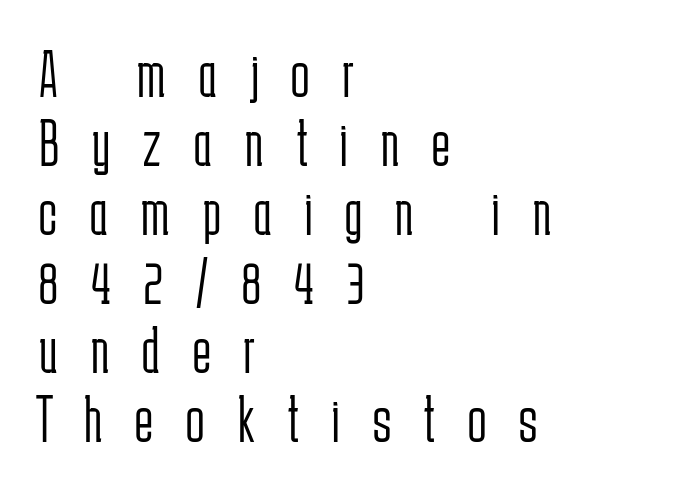
Q: Is the text bold? A: No.
Q: Is the text italic (slanted)? A: No, it is upright.
Q: Is the typeface a serif or a sans-serif typeface? A: Sans-serif.
Q: Is the text underlined? A: No.
Q: How is the paragraph aligned? A: Left-aligned.
Q: Is the spacing between letters normal or unusually wide? A: Unusually wide.
Q: Is the spacing between lines tight, normal or loose? A: Tight.
Q: Width (condensed, normal, or wide)? A: Condensed.
Q: Stroke contrast? A: Low.
Q: x-height? A: Medium.
Q: Monospaced? A: No.
